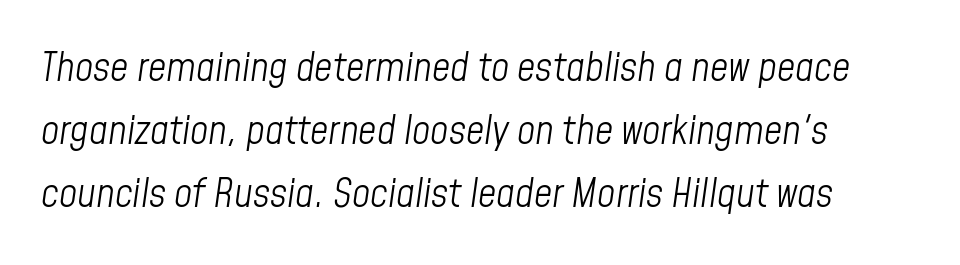
The image shows 40 px light, condensed type, italic (leaning right); set left-aligned, normal line spacing (1.57x), normal letter spacing, not underlined; low stroke contrast and a medium x-height.
